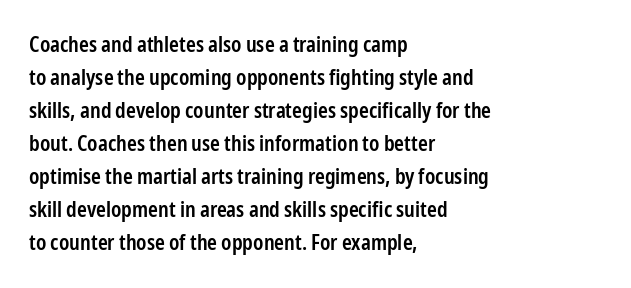
{"italic": "no", "bold": "semi", "underline": "no", "align": "left", "line_spacing": "normal", "line_spacing_ratio": 1.57, "letter_spacing": "normal", "letter_spacing_em": 0.0, "glyph_px": 21}
